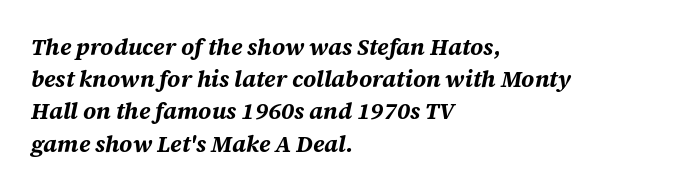
Vertical spacing — default. Has an underline been added? It has not. The tracking reads as untouched default to a designer's eye. The glyphs have the mass of a bold cut. Is the type slanted? Yes — the strokes lean at a clear angle.
